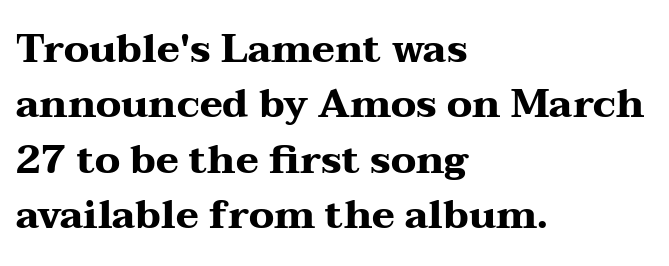
Does the leading feel generous? No, just average. The passage shown is typed in a proportional face where columns would drift. A full-strength bold gives these letters their thick strokes. A classic flush-left, rag-right setting is used for this passage.
